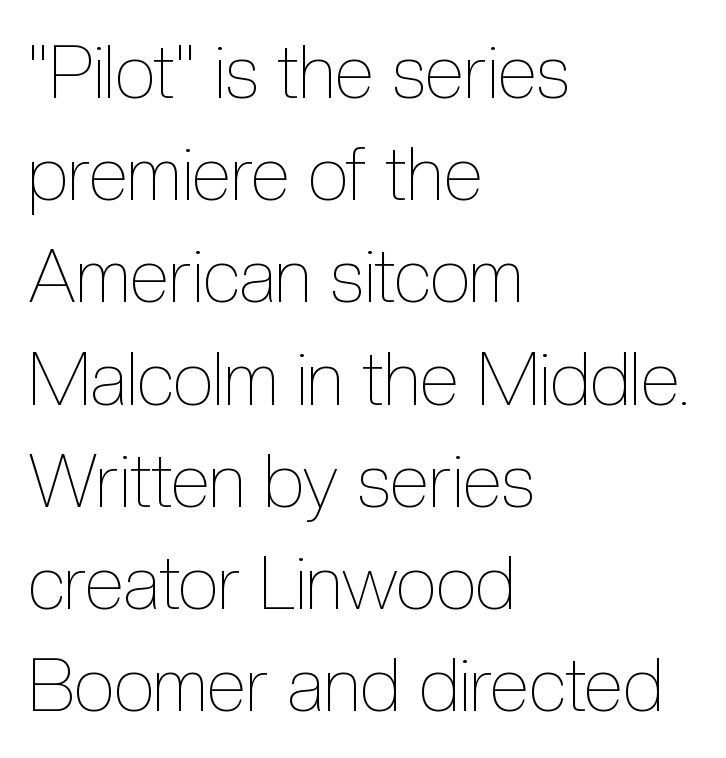
{"italic": "no", "bold": "no", "weight": "thin", "width": "condensed", "x_height": "medium", "monospaced": "no", "underline": "no", "align": "left", "line_spacing": "normal", "line_spacing_ratio": 1.4, "letter_spacing": "normal", "letter_spacing_em": 0.0, "glyph_px": 73}
